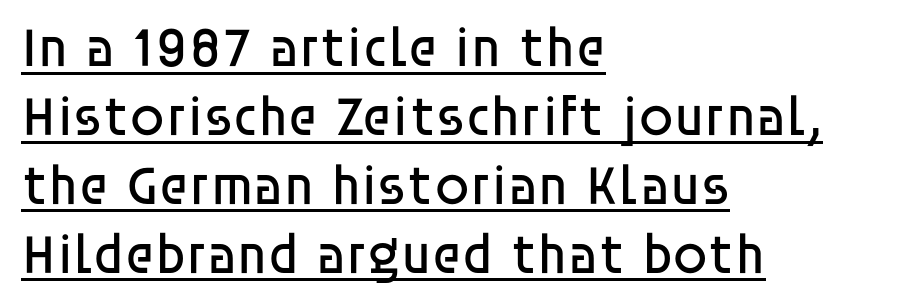
Q: Is the text bold? A: No.
Q: Is the text italic (slanted)? A: No, it is upright.
Q: Is the typeface a serif or a sans-serif typeface? A: Sans-serif.
Q: Is the text underlined? A: Yes.
Q: How is the paragraph aligned? A: Left-aligned.
Q: Is the spacing between letters normal or unusually wide? A: Normal.
Q: Width (condensed, normal, or wide)? A: Normal.
Q: Stroke contrast? A: Low.
Q: x-height? A: Large.
Q: Monospaced? A: No.
